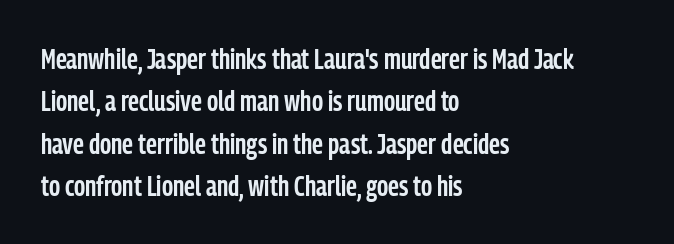
The image shows 28 px semibold, condensed sans-serif type, upright; set left-aligned, normal line spacing (1.51x), normal letter spacing, not underlined; low stroke contrast and a medium x-height.
